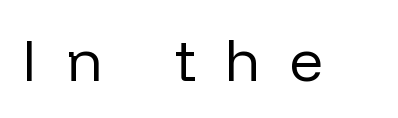
{"serif": "no", "italic": "no", "bold": "no", "weight": "regular", "width": "normal", "stroke_contrast": "low", "x_height": "medium", "monospaced": "no", "underline": "no", "letter_spacing": "wide", "letter_spacing_em": 0.49, "glyph_px": 59}
